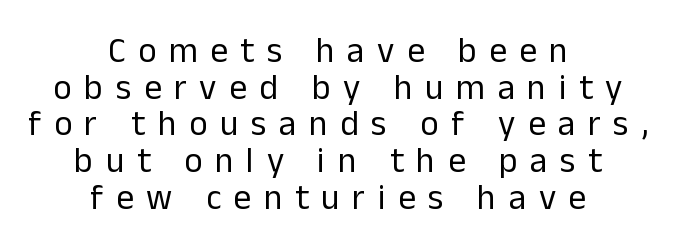
The image shows 35 px regular-weight sans-serif type, upright; set centered, tight line spacing (1.05x), unusually wide letter spacing (+0.36 em), not underlined; low stroke contrast and a medium x-height.
